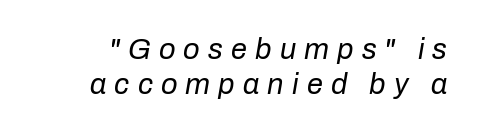
The image shows 29 px regular-weight type, italic (leaning right); set line spacing 1.2x, unusually wide letter spacing (+0.28 em), not underlined; low stroke contrast and a medium x-height.
